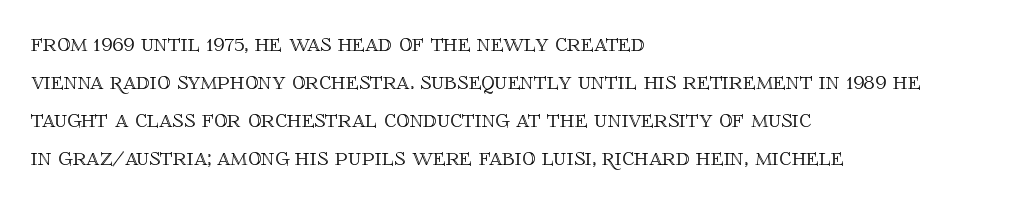
Q: Is the text italic (slanted)? A: No, it is upright.
Q: Is the text underlined? A: No.
Q: How is the paragraph aligned? A: Left-aligned.
Q: Is the spacing between letters normal or unusually wide? A: Normal.
Q: Is the spacing between lines tight, normal or loose? A: Normal.
